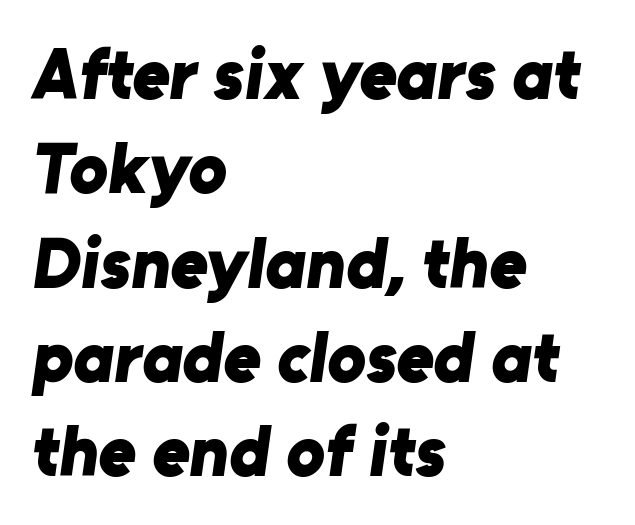
{"serif": "no", "bold": "yes", "weight": "bold", "width": "normal", "stroke_contrast": "low", "x_height": "medium", "monospaced": "no", "underline": "no", "align": "left", "line_spacing": "normal", "line_spacing_ratio": 1.31, "letter_spacing": "normal", "letter_spacing_em": 0.0, "glyph_px": 72}
